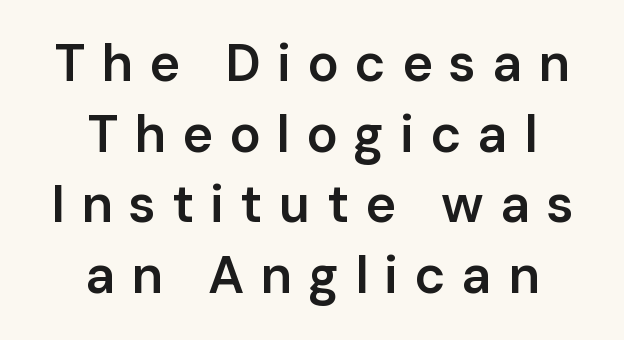
Is there much room between lines? A standard amount, neither cramped nor airy. Notice how the stems are strictly vertical — no italics here. Think of a printed novel: that variable character pitch is what you see here. The space directly below the letters is spotless. Stroke terminals: plain, sans-serif. Short and long lines alike share a common midpoint.
